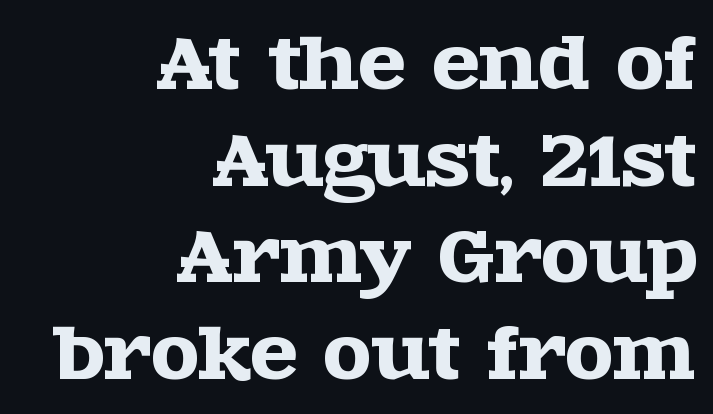
{"serif": "yes", "italic": "no", "width": "wide", "x_height": "large", "monospaced": "no", "underline": "no", "align": "right", "line_spacing": "normal", "line_spacing_ratio": 1.4, "letter_spacing": "normal", "letter_spacing_em": 0.0, "glyph_px": 69}
